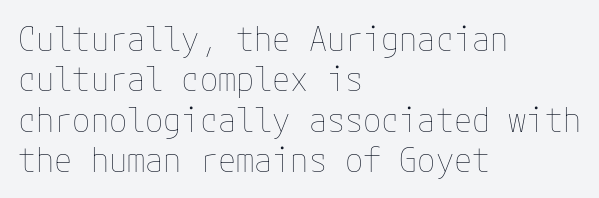
The image shows 33 px thin type, upright; set left-aligned, line spacing 1.22x, normal letter spacing, not underlined; low stroke contrast and a medium x-height.
